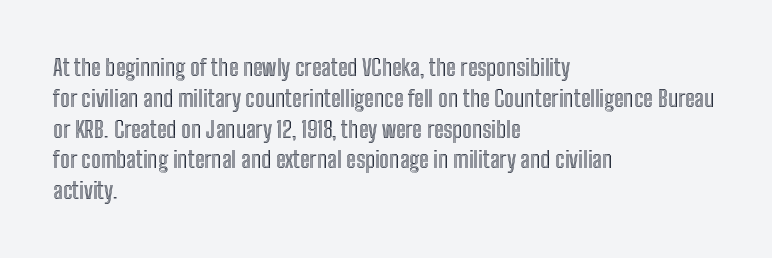
Q: Is the text italic (slanted)? A: No, it is upright.
Q: Is the text underlined? A: No.
Q: How is the paragraph aligned? A: Left-aligned.
Q: Is the spacing between letters normal or unusually wide? A: Normal.
Q: Is the spacing between lines tight, normal or loose? A: Normal.
